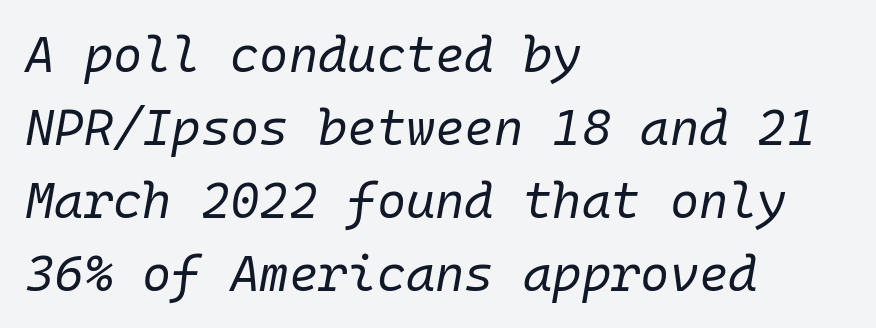
The image shows 50 px regular-weight type, italic (leaning right), monospaced; set left-aligned, normal line spacing (1.46x), normal letter spacing, not underlined; low stroke contrast and a medium x-height.
